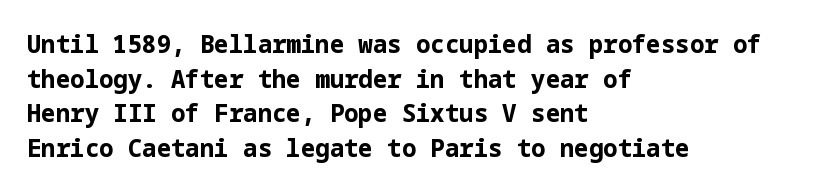
Rule under the text: the space is simply empty. Nothing unusual about the tracking: characters are spaced as the font intends. Leading: standard. This sample uses an upright cut, with every glyph sitting square on the baseline. Set as a true bold cut, around the 700 mark. Line beginnings align vertically; line endings do not.
